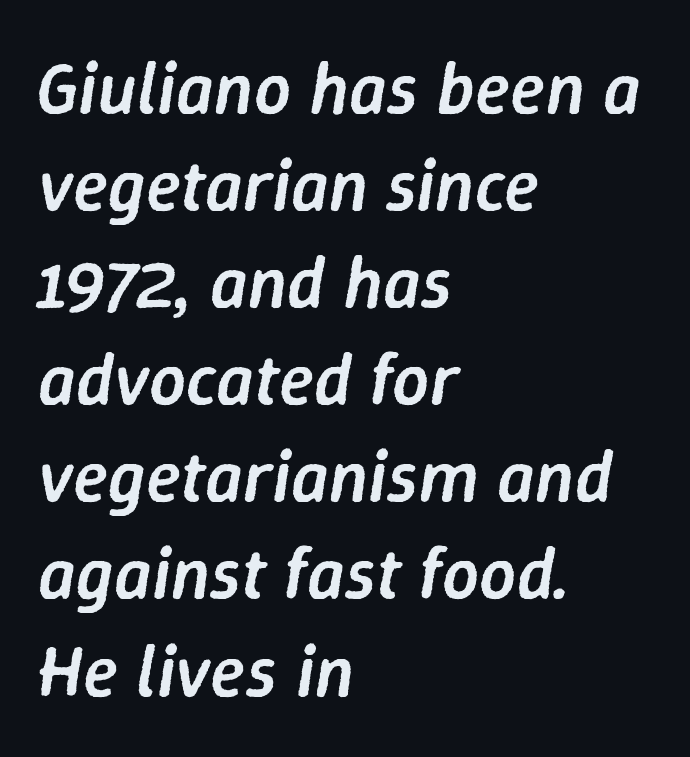
{"italic": "yes", "lean": "right", "slant_degrees": 9, "bold": "semi", "weight": "semibold", "width": "normal", "stroke_contrast": "low", "x_height": "medium", "monospaced": "no", "underline": "no", "align": "left", "line_spacing": "normal", "line_spacing_ratio": 1.33, "letter_spacing": "normal", "letter_spacing_em": 0.0, "glyph_px": 73}
